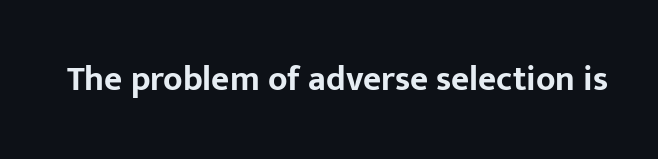
{"serif": "no", "italic": "no", "bold": "yes", "weight": "bold", "width": "normal", "stroke_contrast": "low", "x_height": "medium", "monospaced": "no", "underline": "no", "letter_spacing": "normal", "letter_spacing_em": 0.0, "glyph_px": 35}
